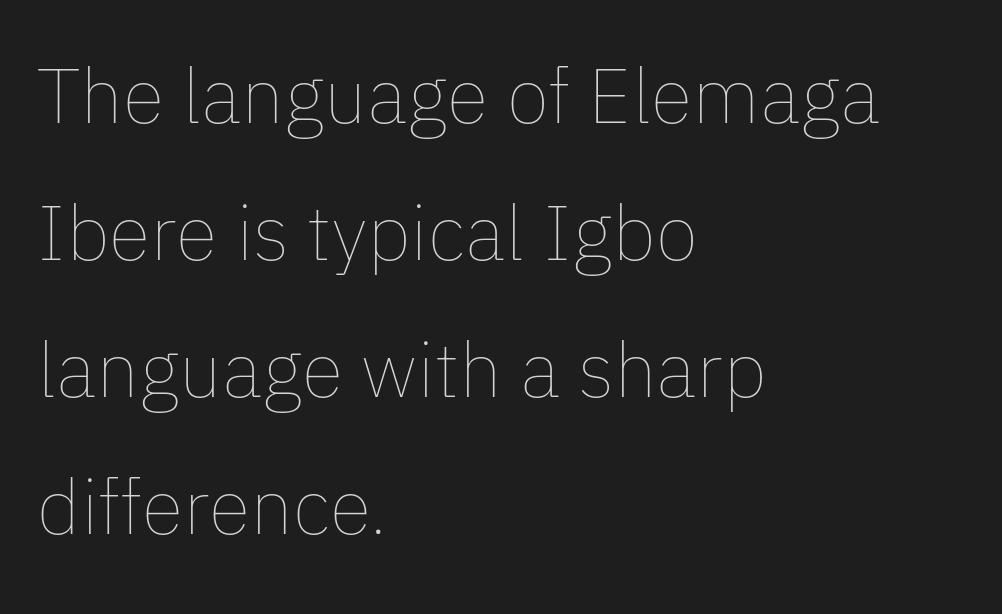
{"italic": "no", "bold": "no", "weight": "thin", "width": "normal", "stroke_contrast": "low", "x_height": "medium", "monospaced": "no", "underline": "no", "align": "left", "line_spacing_ratio": 1.78, "letter_spacing": "normal", "letter_spacing_em": 0.0, "glyph_px": 77}
